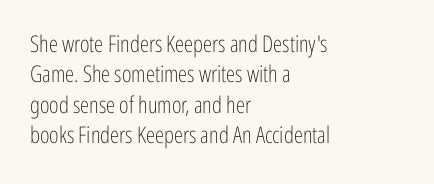
The image shows 23 px text type, upright; set left-aligned, normal line spacing (1.32x), normal letter spacing, not underlined.
